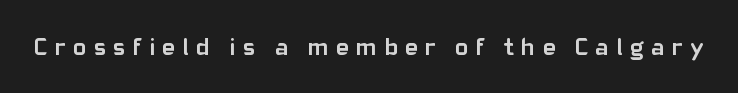
{"italic": "no", "bold": "yes", "underline": "no", "letter_spacing": "wide", "letter_spacing_em": 0.29, "glyph_px": 25}
